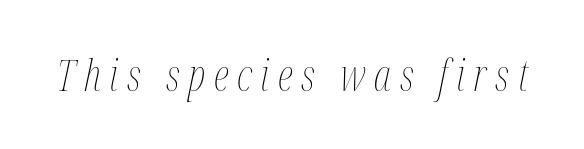
The image shows 43 px thin, condensed type, italic (leaning right); set unusually wide letter spacing (+0.2 em), not underlined; medium stroke contrast and a medium x-height.
